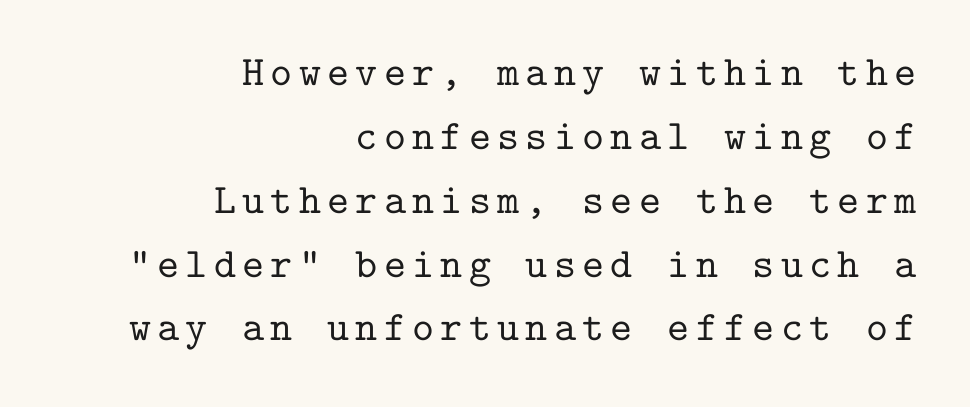
{"serif": "yes", "italic": "no", "width": "normal", "stroke_contrast": "low", "x_height": "medium", "monospaced": "yes", "underline": "no", "align": "right", "line_spacing": "normal", "line_spacing_ratio": 1.52, "glyph_px": 42}
